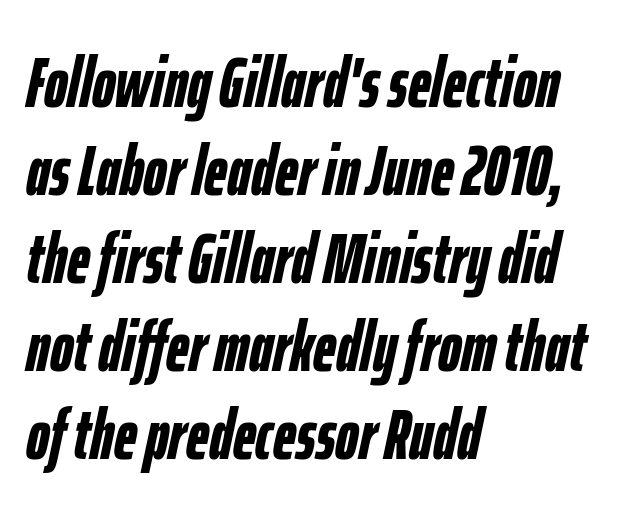
The rendering anchors every line to the left-hand side. Character widths vary here, with narrow letters taking less room than wide ones. In terms of weight, the rendering is a true, heavy bold. This sample uses plain, unmodified letter spacing.
